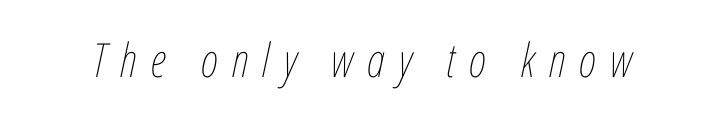
Q: Is the text bold? A: No.
Q: Is the text italic (slanted)? A: Yes, it leans right by about 12 degrees.
Q: Is the text underlined? A: No.
Q: Is the spacing between letters normal or unusually wide? A: Unusually wide.
Q: Width (condensed, normal, or wide)? A: Condensed.
Q: Stroke contrast? A: Low.
Q: x-height? A: Medium.
Q: Monospaced? A: No.
